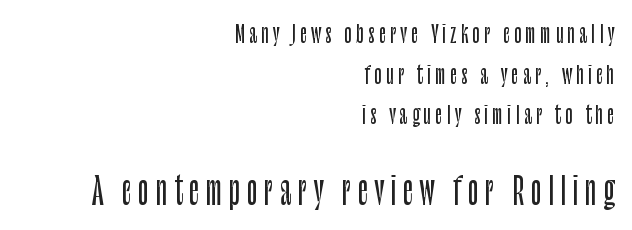
Q: Is the text italic (slanted)? A: No, it is upright.
Q: Is the typeface a serif or a sans-serif typeface? A: Sans-serif.
Q: Is the text underlined? A: No.
Q: How is the paragraph aligned? A: Right-aligned.
Q: Is the spacing between lines tight, normal or loose? A: Normal.
Q: Which block of text is set in a larger size, the first (top) or the second (bottom)? A: The second (bottom) one.
Q: Width (condensed, normal, or wide)? A: Condensed.
Q: Stroke contrast? A: Low.
Q: x-height? A: Large.
Q: Monospaced? A: No.
